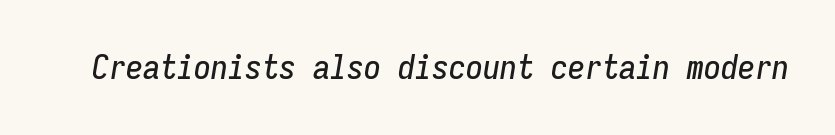
Q: Is the text italic (slanted)? A: Yes, it leans right by about 9 degrees.
Q: Is the text underlined? A: No.
Q: Is the spacing between letters normal or unusually wide? A: Normal.
Q: Width (condensed, normal, or wide)? A: Condensed.
Q: Stroke contrast? A: Low.
Q: x-height? A: Medium.
Q: Monospaced? A: Yes.
